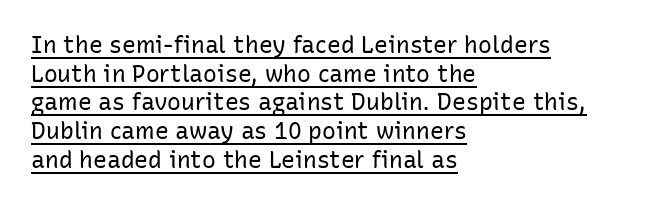
You could call the tracking neutral — neither tight nor loose. Does the lettering tilt? It doesn't — this is upright. Weight: regular or lighter. Reading down the block, your eye returns to a fixed left position each line. The glyphs are accompanied by a horizontal stroke just below them. Reading down the column, the eye jumps a familiar distance to each next line.
